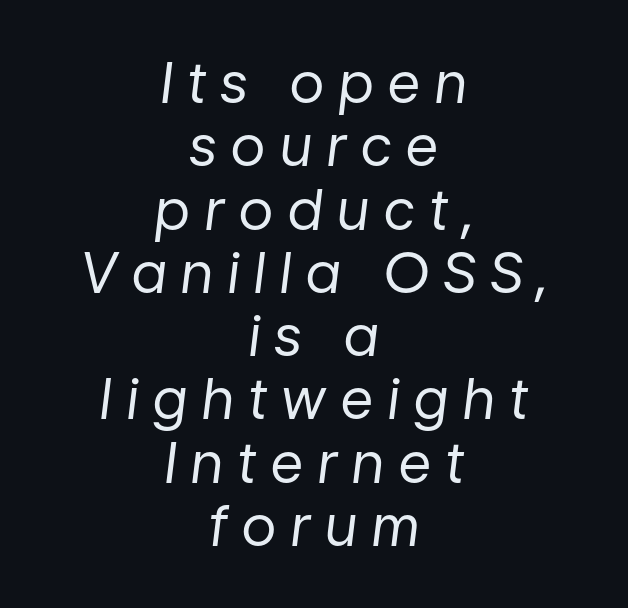
{"italic": "yes", "lean": "right", "slant_degrees": 7, "bold": "no", "weight": "regular", "width": "normal", "stroke_contrast": "low", "x_height": "medium", "monospaced": "no", "underline": "no", "align": "center", "line_spacing": "tight", "line_spacing_ratio": 1.13, "letter_spacing": "wide", "letter_spacing_em": 0.27, "glyph_px": 56}
